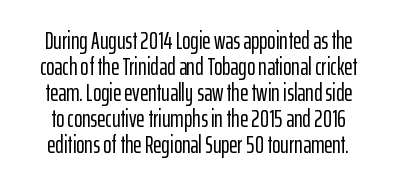
The compositor balanced each line on the midline. Tightly led — the rows are bunched. Caption: standard tracking, unaltered. The lettering holds an erect, upright posture throughout. Each row of text sits above clean, open space.
